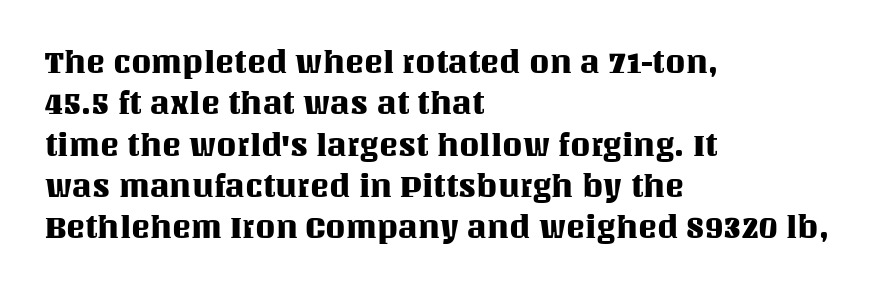
The image shows 32 px text type, upright; set left-aligned, normal line spacing (1.29x), normal letter spacing, not underlined; medium stroke contrast and a large x-height.
